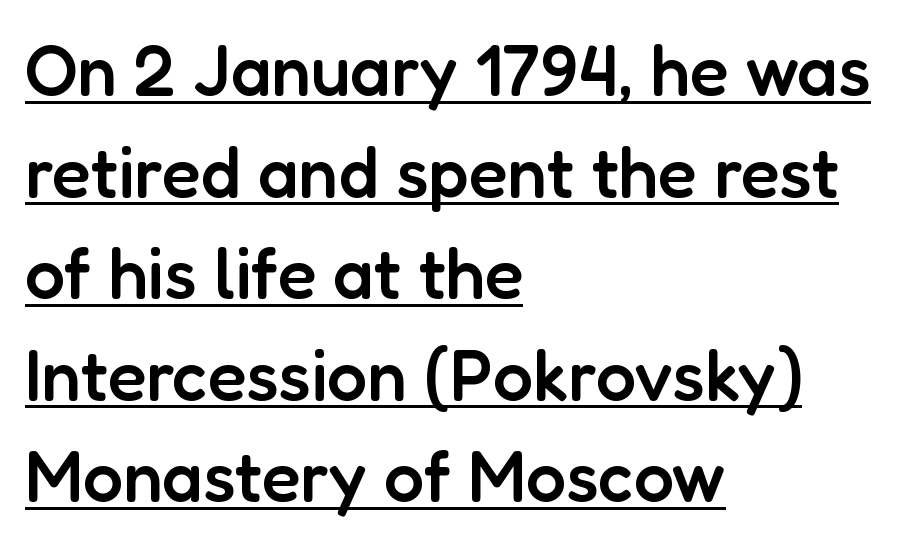
Q: Is the text bold? A: Semi-bold.
Q: Is the text italic (slanted)? A: No, it is upright.
Q: Is the typeface a serif or a sans-serif typeface? A: Sans-serif.
Q: Is the text underlined? A: Yes.
Q: How is the paragraph aligned? A: Left-aligned.
Q: Is the spacing between letters normal or unusually wide? A: Normal.
Q: Is the spacing between lines tight, normal or loose? A: Normal.
Q: Width (condensed, normal, or wide)? A: Normal.
Q: Stroke contrast? A: Low.
Q: x-height? A: Medium.
Q: Monospaced? A: No.
